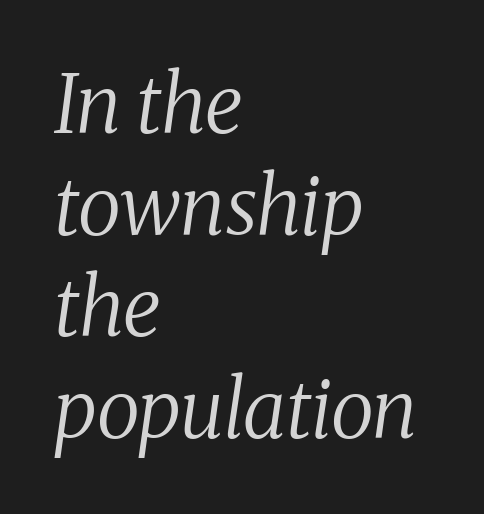
A quiet, ordinary-to-light weight characterises the typeface. Where is the straight margin? On the left. Character widths vary here, with narrow letters taking less room than wide ones. The glyphs look as if they've been sheared to an angle.
